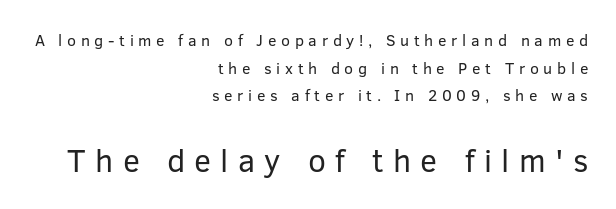
Size contrast runs from small at the top to large at the bottom. Unlike italic type, these characters show no tilt at all. The line texture is sparse and dotted thanks to wide tracking. The font family rendered here belongs to the sans-serif group. The space directly below the letters is spotless.
